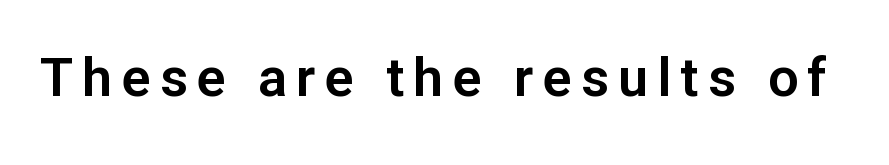
The image shows 54 px sans-serif type, upright; set not underlined; low stroke contrast and a medium x-height.
